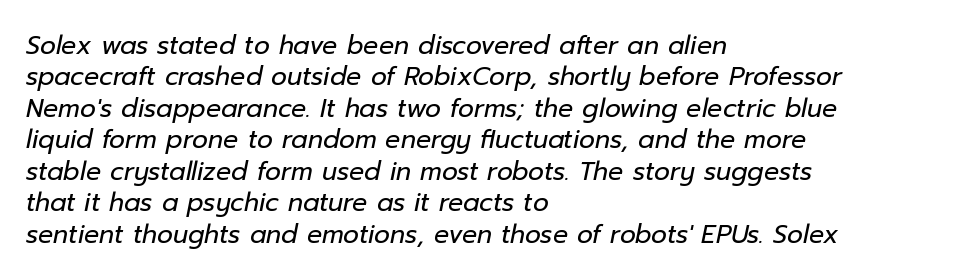
Q: Is the text bold? A: No.
Q: Is the text italic (slanted)? A: Yes, it leans right by about 12 degrees.
Q: Is the text underlined? A: No.
Q: How is the paragraph aligned? A: Left-aligned.
Q: Is the spacing between letters normal or unusually wide? A: Normal.
Q: Is the spacing between lines tight, normal or loose? A: Normal.
